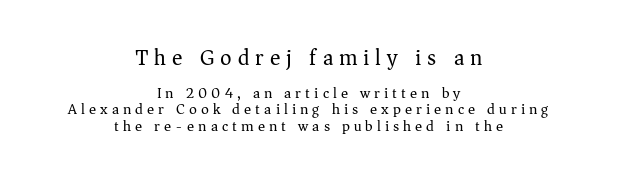
{"italic": "no", "bold": "no", "underline": "no", "align": "center", "line_spacing": "tight", "line_spacing_ratio": 1.1, "letter_spacing": "wide", "letter_spacing_em": 0.27, "larger_block": "first", "size_ratio": 1.47, "glyph_px": 22}
